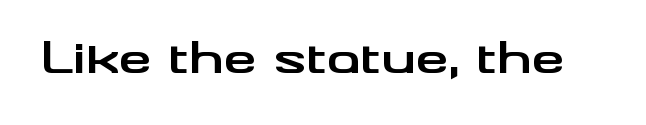
{"serif": "no", "italic": "no", "bold": "yes", "weight": "bold", "width": "wide", "stroke_contrast": "medium", "x_height": "small", "monospaced": "no", "underline": "no", "letter_spacing": "normal", "letter_spacing_em": 0.0, "glyph_px": 42}
